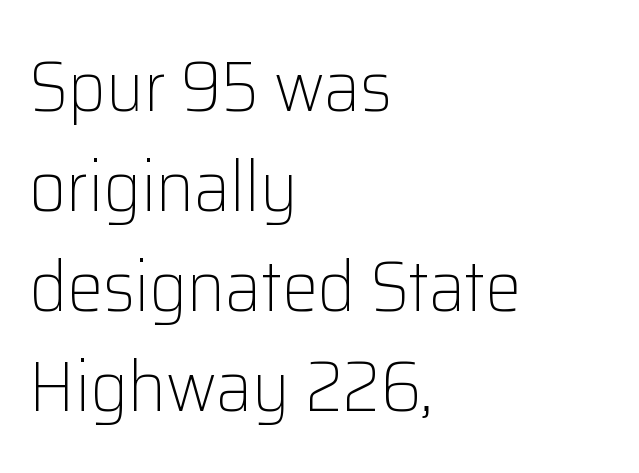
Each letter keeps its own natural width here, so spacing adapts to shape. Compared with a centered layout, this one pins lines to the left instead. Is there much room between lines? A standard amount, neither cramped nor airy. The face looks like a standard text weight, possibly lighter. Caption: standard tracking, unaltered. You can tell from the bare stems that sans-serif type was used.
